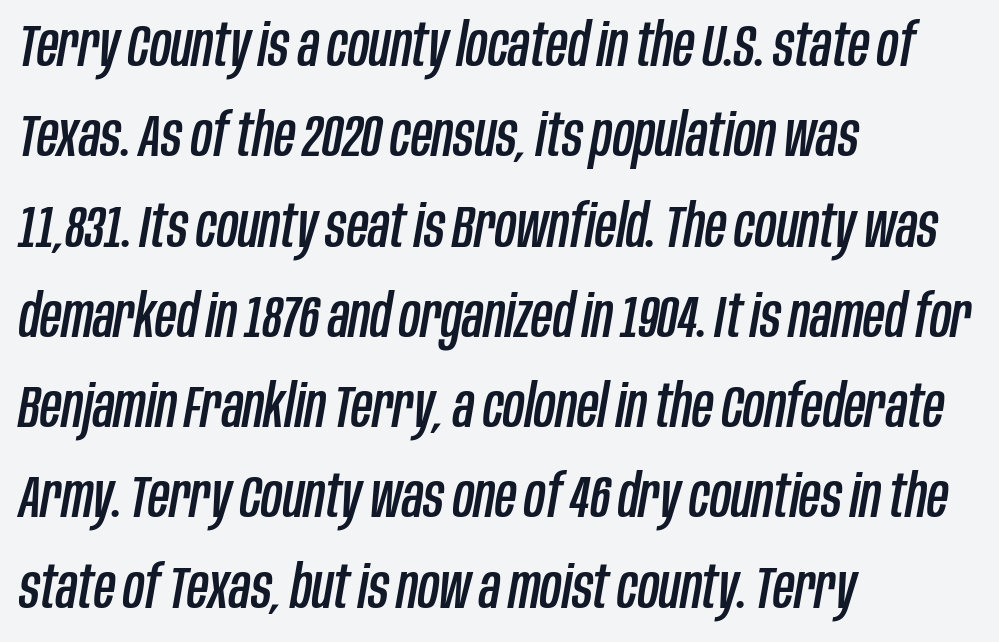
Tracking value appears to be zero — textbook default spacing. Rows of type keep a routine distance in the vertical direction. Every character sits at an angle, as italics do. The passage shown is typed in a proportional face where columns would drift. The string is rendered with underlining switched off. These lines are set flush left with a ragged right edge.
